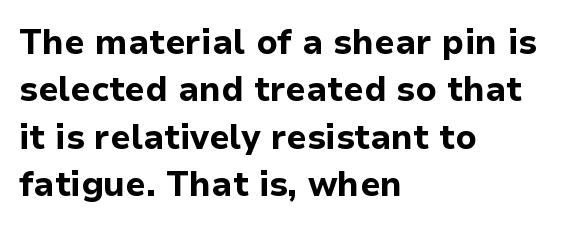
Q: Is the text bold? A: Yes.
Q: Is the text italic (slanted)? A: No, it is upright.
Q: Is the typeface a serif or a sans-serif typeface? A: Sans-serif.
Q: Is the text underlined? A: No.
Q: How is the paragraph aligned? A: Left-aligned.
Q: Is the spacing between letters normal or unusually wide? A: Normal.
Q: Is the spacing between lines tight, normal or loose? A: Normal.
Q: Width (condensed, normal, or wide)? A: Normal.
Q: Stroke contrast? A: Low.
Q: x-height? A: Medium.
Q: Monospaced? A: No.
